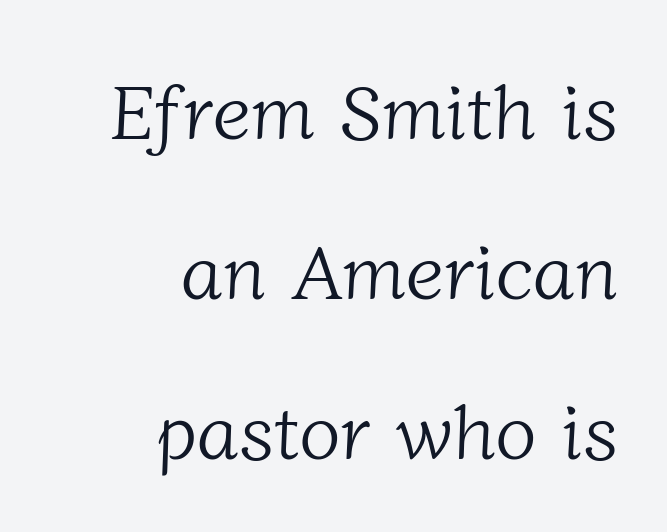
The image shows 77 px light serif type; set right-aligned, loose line spacing (2.08x), normal letter spacing, not underlined; low stroke contrast and a medium x-height.
